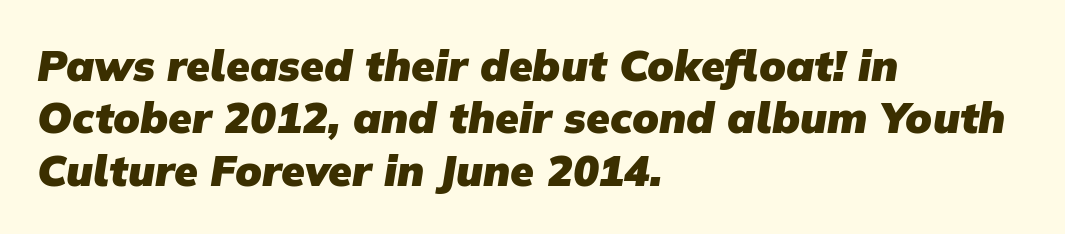
The image shows 43 px heavy sans-serif type; set left-aligned, line spacing 1.22x, normal letter spacing, not underlined; low stroke contrast and a medium x-height.
